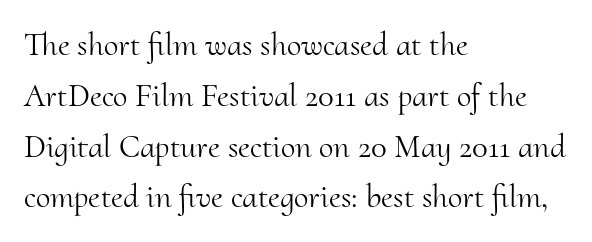
The image shows 33 px light serif type, upright; set left-aligned, normal line spacing (1.54x), normal letter spacing, not underlined; medium stroke contrast and a small x-height.
